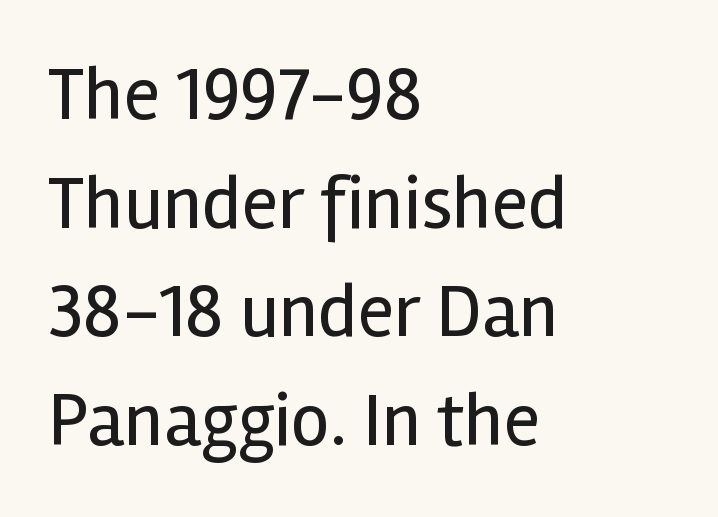
Q: Is the text bold? A: No.
Q: Is the text italic (slanted)? A: No, it is upright.
Q: Is the typeface a serif or a sans-serif typeface? A: Sans-serif.
Q: Is the text underlined? A: No.
Q: How is the paragraph aligned? A: Left-aligned.
Q: Is the spacing between letters normal or unusually wide? A: Normal.
Q: Is the spacing between lines tight, normal or loose? A: Normal.
Q: Width (condensed, normal, or wide)? A: Normal.
Q: x-height? A: Medium.
Q: Monospaced? A: No.
